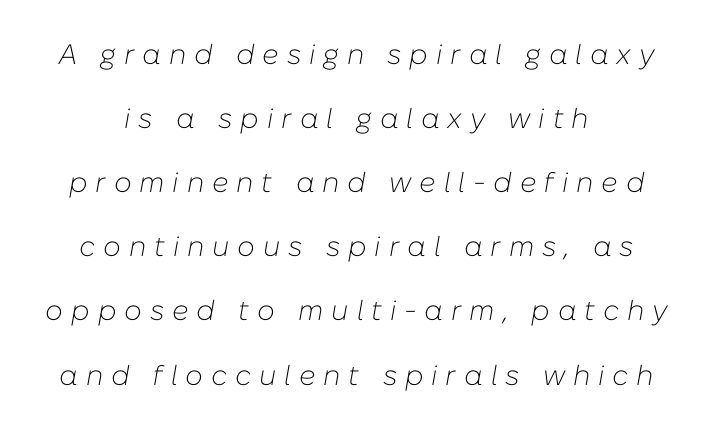
The setting favours the middle, as headings and verse often do. Designer's note — italics engaged. Reading down the column, the eye jumps a long way to each next line. Glyph-to-glyph distance is far greater than everyday printed text.
